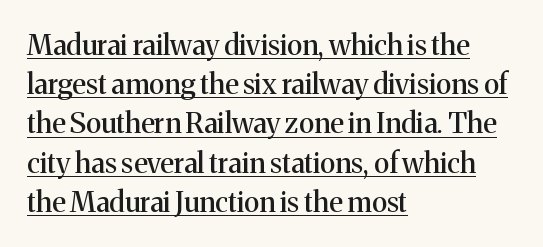
{"serif": "yes", "italic": "no", "width": "normal", "stroke_contrast": "medium", "x_height": "medium", "monospaced": "no", "underline": "yes", "align": "left", "line_spacing": "normal", "line_spacing_ratio": 1.4, "letter_spacing": "normal", "letter_spacing_em": 0.0, "glyph_px": 28}
